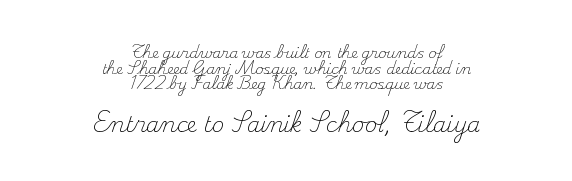
{"bold": "no", "underline": "no", "align": "center", "line_spacing": "tight", "line_spacing_ratio": 1.12, "letter_spacing": "normal", "letter_spacing_em": 0.0, "larger_block": "second", "size_ratio": 1.5, "glyph_px": 21}
